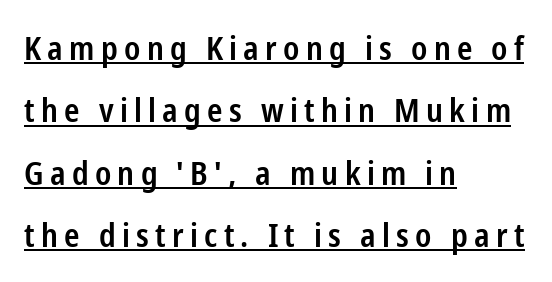
Q: Is the text bold? A: Semi-bold.
Q: Is the text italic (slanted)? A: No, it is upright.
Q: Is the typeface a serif or a sans-serif typeface? A: Sans-serif.
Q: Is the text underlined? A: Yes.
Q: How is the paragraph aligned? A: Left-aligned.
Q: Width (condensed, normal, or wide)? A: Condensed.
Q: Stroke contrast? A: Low.
Q: x-height? A: Medium.
Q: Monospaced? A: No.
